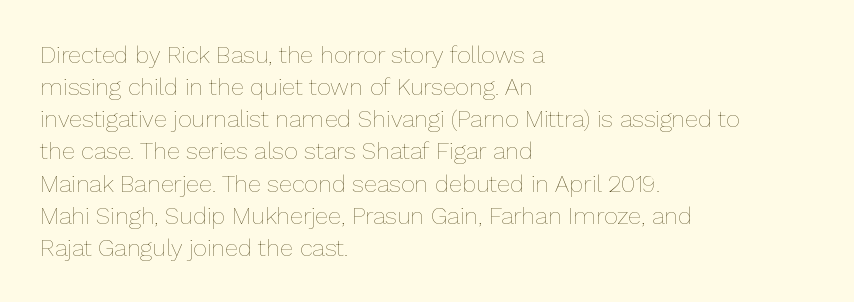
{"italic": "no", "bold": "no", "underline": "no", "align": "left", "line_spacing": "normal", "line_spacing_ratio": 1.34, "letter_spacing": "normal", "letter_spacing_em": 0.0, "glyph_px": 24}
